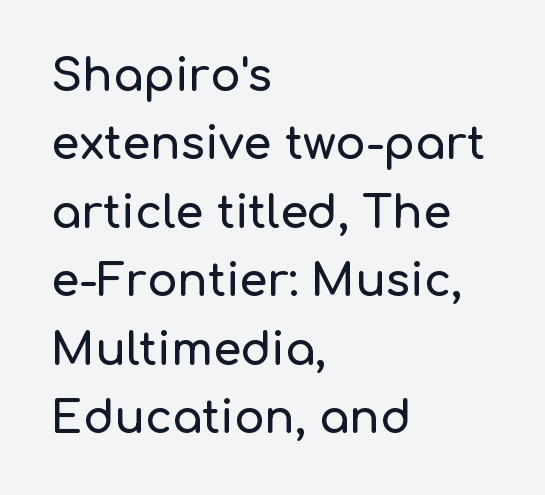
The image shows 45 px sans-serif type, upright; set left-aligned, normal line spacing (1.52x), normal letter spacing, not underlined; low stroke contrast and a medium x-height.
